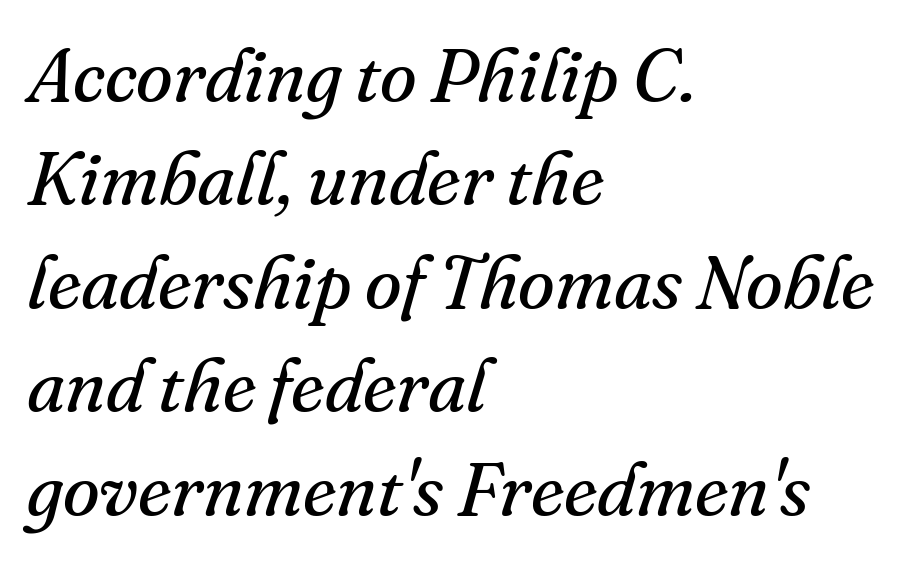
Quick note: interline space is typical. Stroke terminals: seriffed. Tracking value appears to be zero — textbook default spacing. Nothing heavy about these letters — not bold at all.
